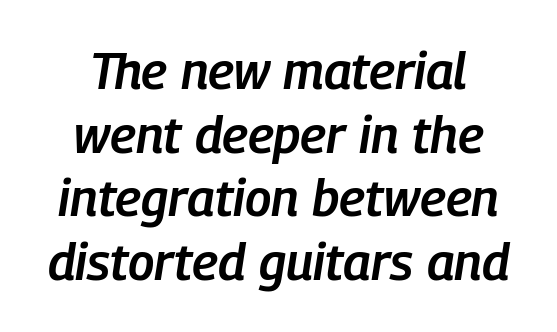
The image shows 51 px semibold, condensed type, italic (leaning right); set normal line spacing (1.25x), normal letter spacing, not underlined; low stroke contrast and a medium x-height.
